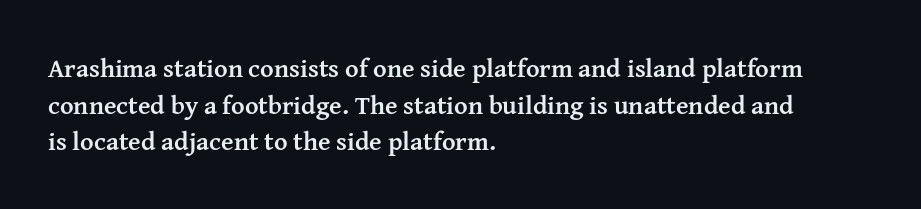
{"italic": "no", "bold": "yes", "underline": "no", "align": "left", "line_spacing": "normal", "line_spacing_ratio": 1.41, "letter_spacing": "normal", "letter_spacing_em": 0.0, "glyph_px": 26}
